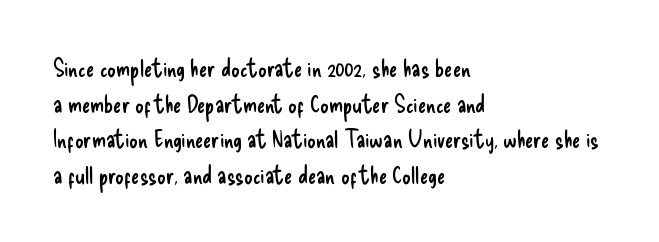
{"italic": "no", "bold": "no", "underline": "no", "align": "left", "line_spacing": "normal", "line_spacing_ratio": 1.48, "letter_spacing": "normal", "letter_spacing_em": 0.0, "glyph_px": 24}
